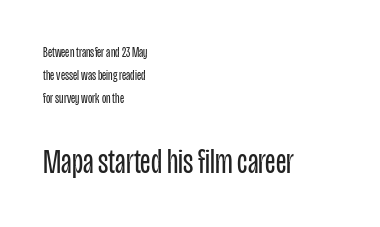
{"serif": "no", "italic": "no", "bold": "no", "weight": "regular", "width": "condensed", "stroke_contrast": "low", "x_height": "large", "monospaced": "no", "underline": "no", "align": "left", "line_spacing": "normal", "line_spacing_ratio": 1.65, "letter_spacing": "normal", "letter_spacing_em": 0.0, "larger_block": "second", "size_ratio": 2.5, "glyph_px": 35}
